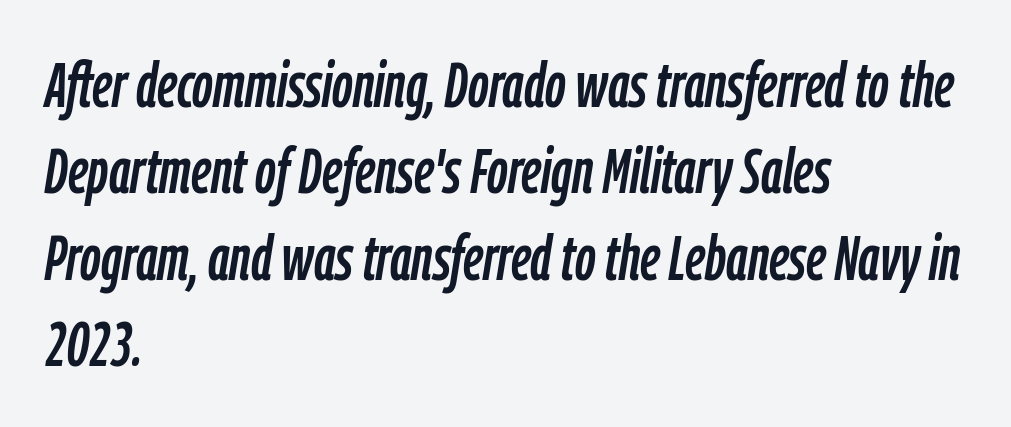
{"italic": "yes", "lean": "right", "slant_degrees": 9, "width": "condensed", "stroke_contrast": "low", "x_height": "medium", "monospaced": "no", "underline": "no", "align": "left", "line_spacing": "normal", "line_spacing_ratio": 1.35, "letter_spacing": "normal", "letter_spacing_em": 0.0, "glyph_px": 64}
